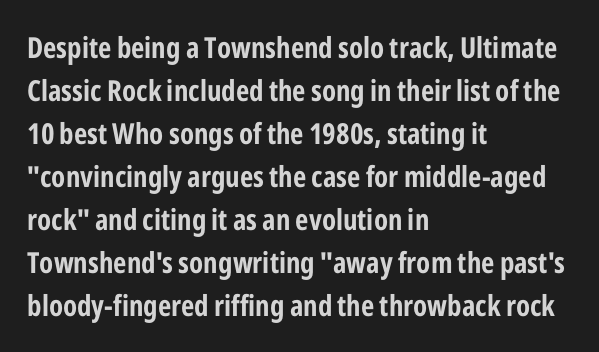
Q: Is the text bold? A: Yes.
Q: Is the text italic (slanted)? A: No, it is upright.
Q: Is the typeface a serif or a sans-serif typeface? A: Sans-serif.
Q: Is the text underlined? A: No.
Q: How is the paragraph aligned? A: Left-aligned.
Q: Is the spacing between letters normal or unusually wide? A: Normal.
Q: Is the spacing between lines tight, normal or loose? A: Normal.
Q: Width (condensed, normal, or wide)? A: Condensed.
Q: Stroke contrast? A: Low.
Q: x-height? A: Medium.
Q: Monospaced? A: No.
